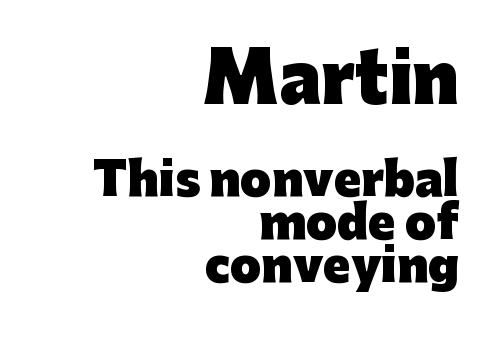
Its strokes are broad and dark, the hallmark of bold type. The passage shown is typeset with a sans-serif family. Type without underlining. Note: larger setting up top, smaller setting below. The passage shown is typed in a proportional face where columns would drift.
